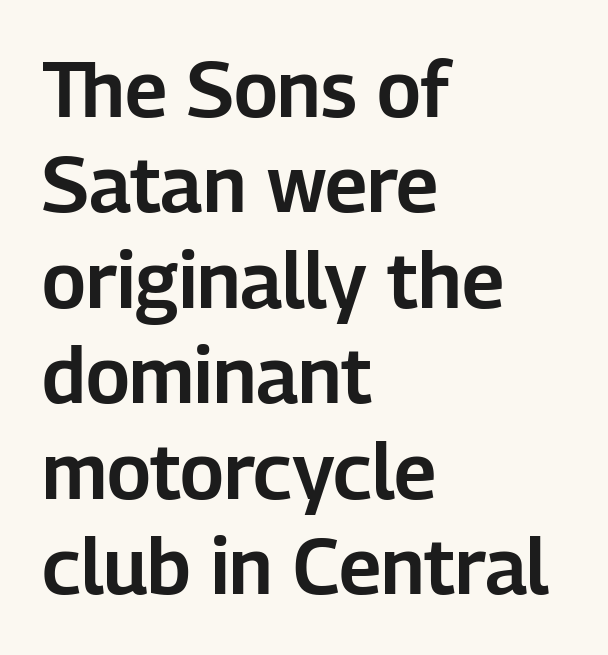
These lines stack with their left ends in a neat column. This is roman type, the default non-slanted kind. Nothing unusual about the tracking: characters are spaced as the font intends. This sample has the flowing, uneven cadence of proportional lettering. The baseline area is clear. Is this a sans? Yes — the strokes have no serifs.
